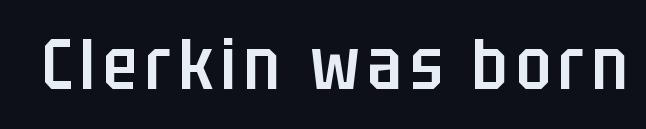
The image shows 71 px semibold, condensed sans-serif type, upright; set not underlined; low stroke contrast and a large x-height.
